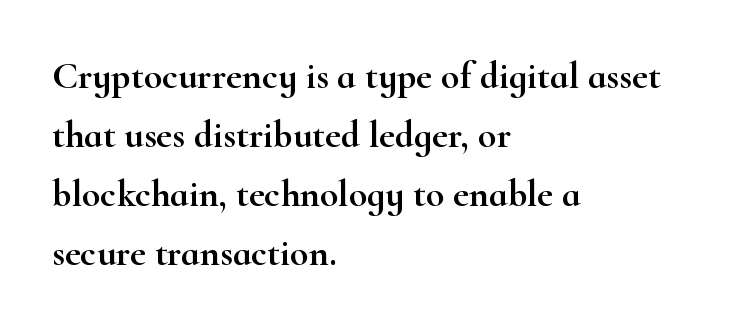
{"serif": "yes", "italic": "no", "width": "wide", "stroke_contrast": "high", "x_height": "small", "monospaced": "no", "underline": "no", "align": "left", "line_spacing": "normal", "line_spacing_ratio": 1.55, "letter_spacing": "normal", "letter_spacing_em": 0.0, "glyph_px": 38}
